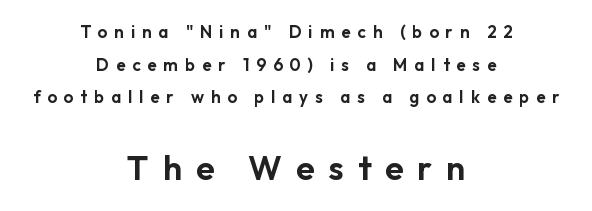
The image shows 34 px sans-serif type, upright; set centered, loose line spacing (1.92x), unusually wide letter spacing (+0.41 em), not underlined; the second (bottom) block is 2.0x larger; low stroke contrast and a medium x-height.
